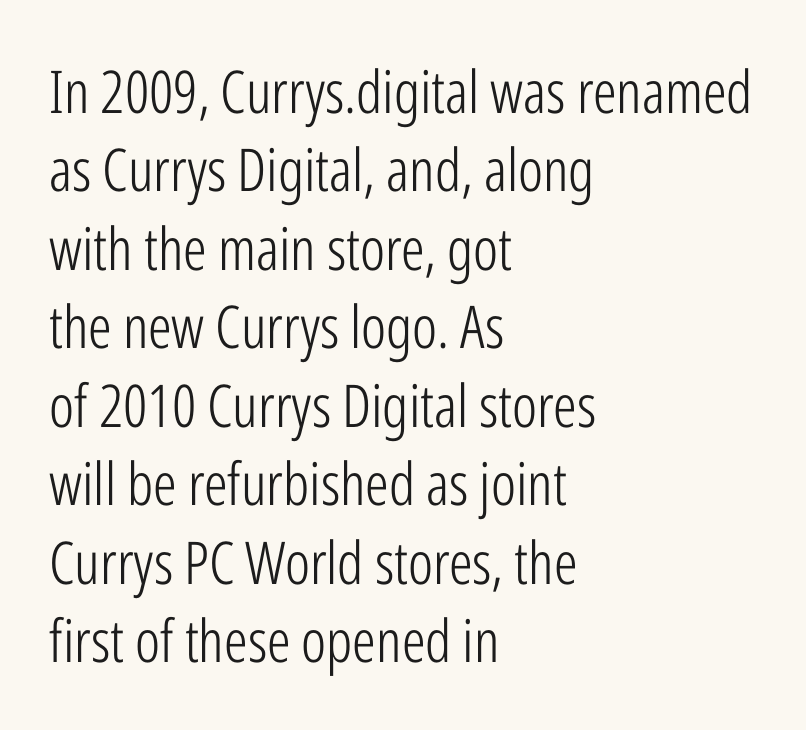
{"serif": "no", "italic": "no", "bold": "no", "weight": "light", "width": "condensed", "stroke_contrast": "low", "x_height": "medium", "monospaced": "no", "underline": "no", "align": "left", "line_spacing": "normal", "line_spacing_ratio": 1.33, "letter_spacing": "normal", "letter_spacing_em": 0.0, "glyph_px": 59}
